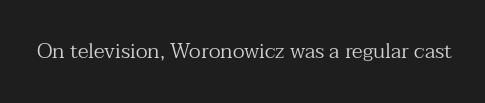
The passage shown is not underscored anywhere. The font's upright variant was chosen for this text. Stems here are at most as thick as an everyday book face. Observe the ordinary spacing: letters are neighbours, not strangers.
